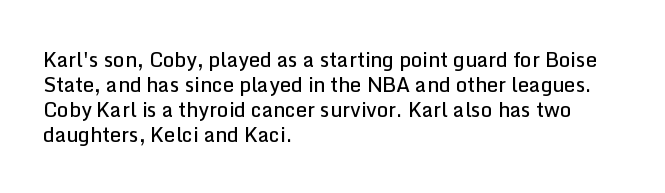
{"italic": "no", "bold": "semi", "underline": "no", "align": "left", "line_spacing": "normal", "line_spacing_ratio": 1.25, "letter_spacing": "normal", "letter_spacing_em": 0.0, "glyph_px": 20}
